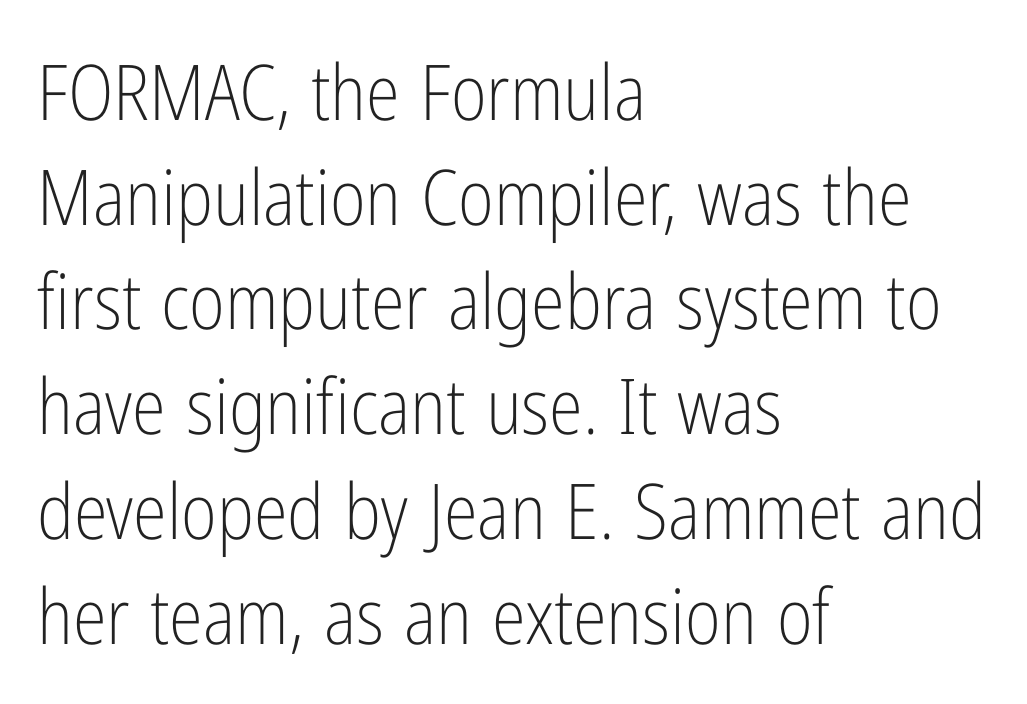
Proportional: the letters do not fall into vertical columns. No letter is thick-stroked: the sample isn't bold. The gaps between neighbouring characters are ordinary and unremarkable. Type style note: lacks serifs.
